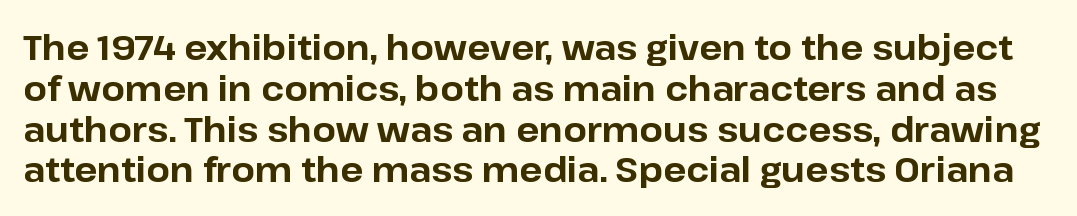
Bare-footed words on every line. The rendering uses natural spacing where letterforms have individual widths. The face used here has the dense, thick strokes of a bold. The letters sit at their default tracking, neither squeezed nor spread. A roman cut, with each character standing at attention. A typesetter would label this face a sans.
